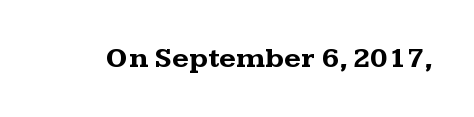
Ascenders rise straight up at ninety degrees. In terms of letterspacing, this is plain default setting. The font family rendered here belongs to the serif group. Its strokes are broad and dark, the hallmark of bold type. Underlining? Definitely not there. Think of a printed novel: that variable character pitch is what you see here.
